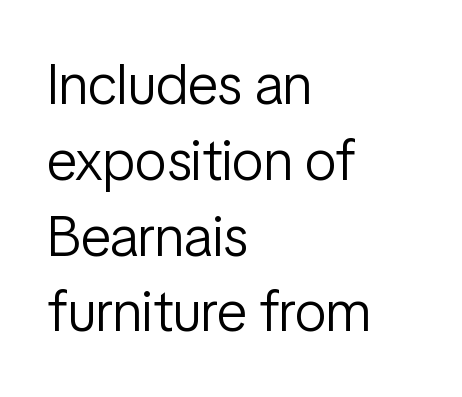
The image shows 57 px light, condensed sans-serif type, upright; set left-aligned, normal line spacing (1.33x), normal letter spacing, not underlined; low stroke contrast and a medium x-height.
